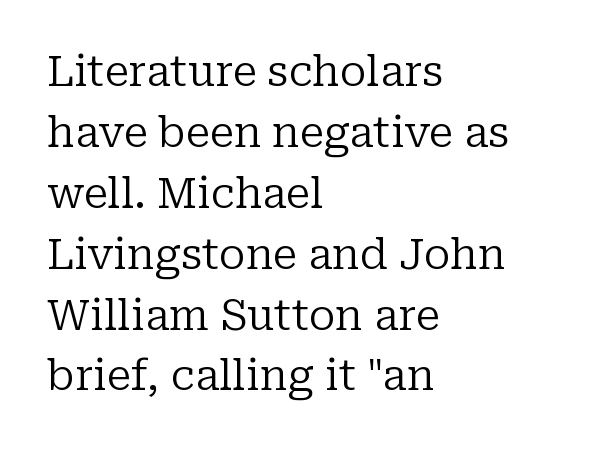
{"serif": "yes", "italic": "no", "bold": "no", "weight": "regular", "width": "normal", "stroke_contrast": "low", "x_height": "medium", "monospaced": "no", "underline": "no", "align": "left", "line_spacing": "normal", "line_spacing_ratio": 1.45, "letter_spacing": "normal", "letter_spacing_em": 0.0, "glyph_px": 42}
